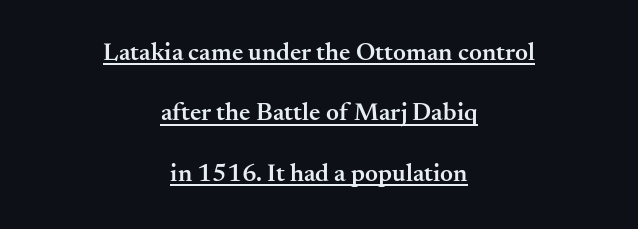
Q: Is the text bold? A: Semi-bold.
Q: Is the text italic (slanted)? A: No, it is upright.
Q: Is the text underlined? A: Yes.
Q: How is the paragraph aligned? A: Centered.
Q: Is the spacing between letters normal or unusually wide? A: Normal.
Q: Is the spacing between lines tight, normal or loose? A: Loose.
